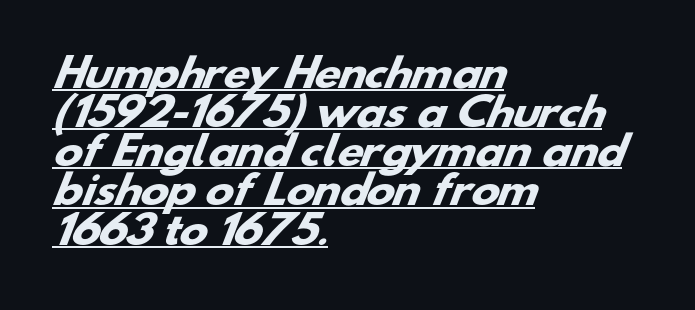
{"serif": "no", "bold": "yes", "weight": "heavy", "width": "wide", "stroke_contrast": "low", "x_height": "small", "monospaced": "no", "underline": "yes", "align": "left", "line_spacing": "tight", "line_spacing_ratio": 1.03, "letter_spacing": "normal", "letter_spacing_em": 0.0, "glyph_px": 38}
